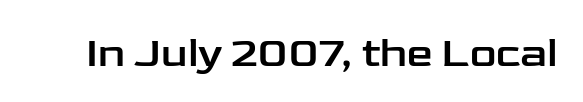
The image shows 41 px wide sans-serif type, upright; set normal letter spacing, not underlined; low stroke contrast and a medium x-height.
